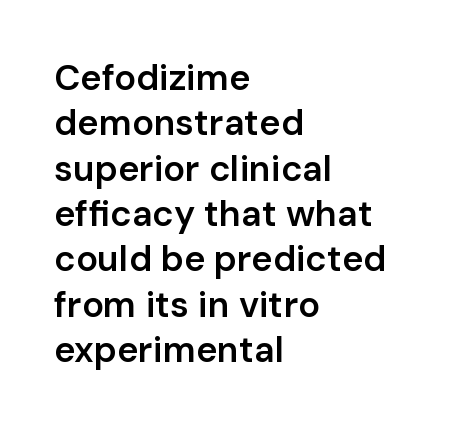
The image shows 36 px semibold sans-serif type, upright; set left-aligned, normal line spacing (1.26x), normal letter spacing, not underlined; low stroke contrast and a medium x-height.
